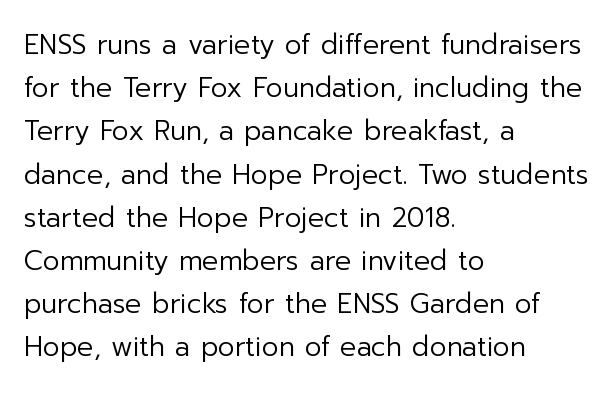
The image shows 27 px text type, upright; set left-aligned, normal line spacing (1.6x), normal letter spacing, not underlined.
